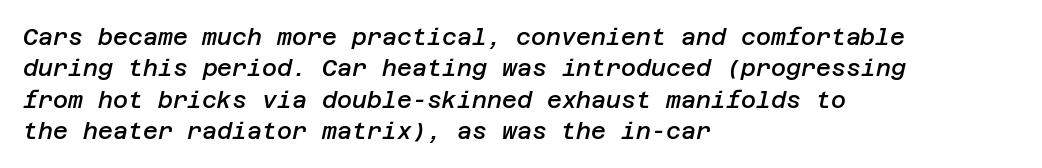
{"italic": "yes", "lean": "right", "slant_degrees": 12, "bold": "semi", "underline": "no", "align": "left", "line_spacing": "normal", "line_spacing_ratio": 1.36, "letter_spacing": "normal", "letter_spacing_em": 0.0, "glyph_px": 23}
